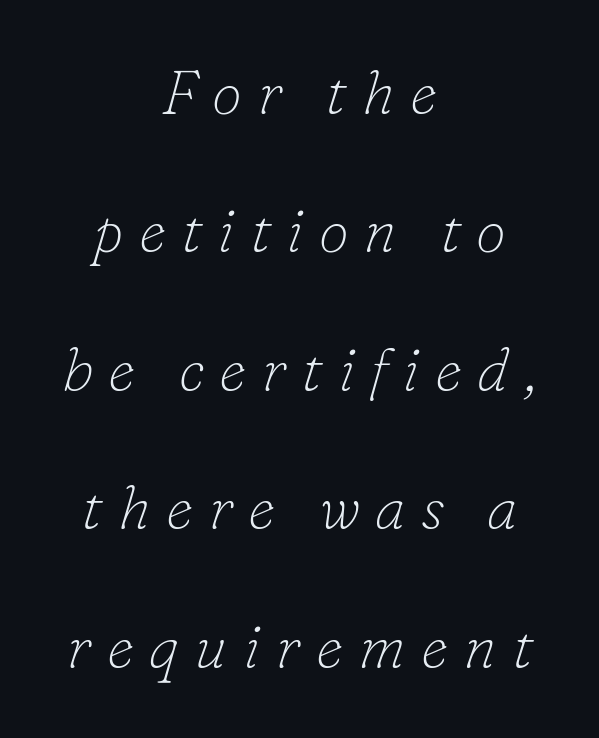
The image shows 61 px thin serif type, italic (leaning right); set centered, loose line spacing (2.27x), unusually wide letter spacing (+0.25 em), not underlined; low stroke contrast and a small x-height.
